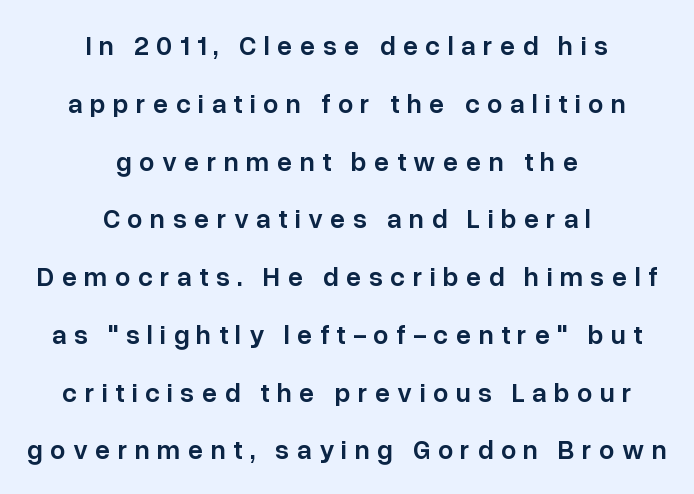
How heavy is the stroke? Medium-heavy — a semibold, shy of bold. A bare baseline throughout the passage. Words appear elongated and porous because spacing is wide. Students, observe: this is what heavily led, spacious text looks like.
